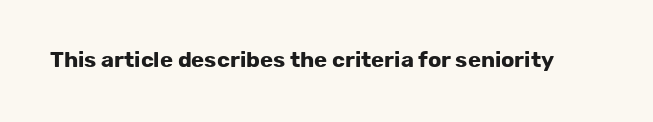
Q: Is the text bold? A: Yes.
Q: Is the text italic (slanted)? A: No, it is upright.
Q: Is the text underlined? A: No.
Q: Is the spacing between letters normal or unusually wide? A: Normal.
